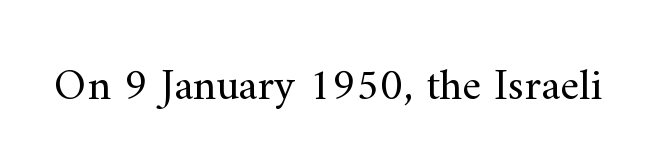
{"serif": "yes", "italic": "no", "bold": "no", "weight": "regular", "width": "normal", "stroke_contrast": "medium", "x_height": "small", "monospaced": "no", "underline": "no", "letter_spacing": "normal", "letter_spacing_em": 0.0, "glyph_px": 45}
